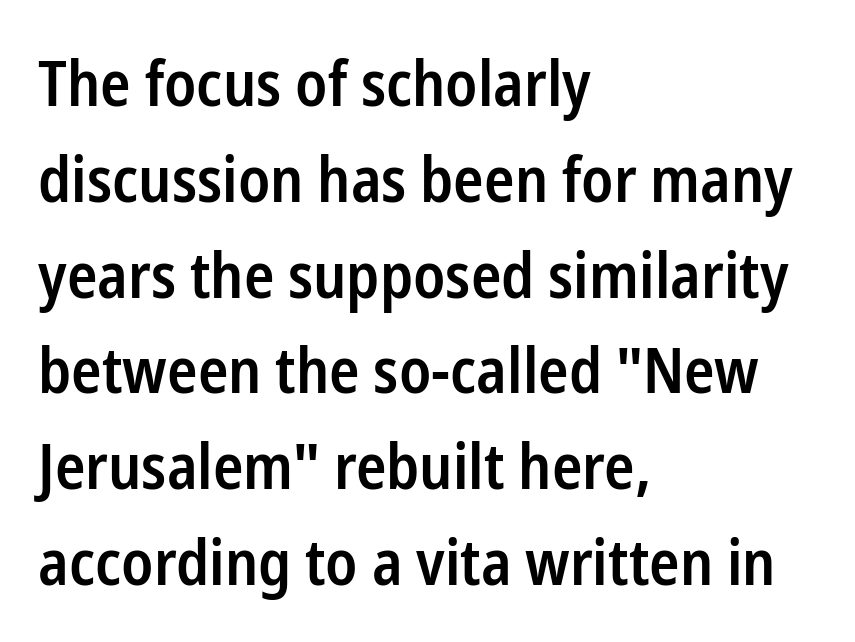
In terms of leading, this rendering sits right in the middle. Proportional: the letters do not fall into vertical columns. Letters rest on an invisible, unmarked baseline. No extra tracking has been applied to these lines.
